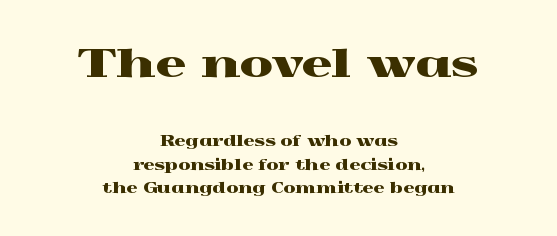
{"serif": "yes", "italic": "no", "width": "wide", "x_height": "medium", "monospaced": "no", "underline": "no", "align": "center", "line_spacing": "normal", "line_spacing_ratio": 1.68, "letter_spacing": "normal", "letter_spacing_em": 0.0, "larger_block": "first", "size_ratio": 2.71, "glyph_px": 38}
